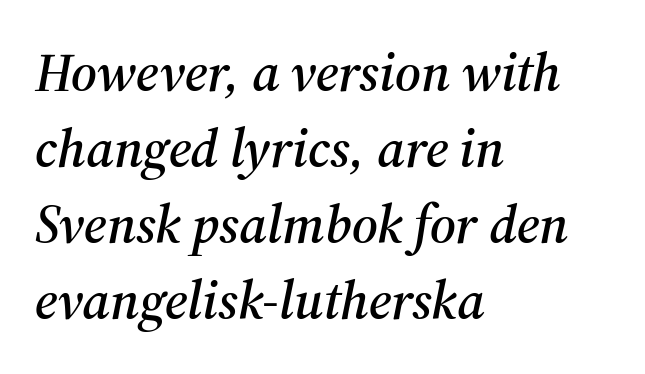
Here the designer chose a conventional face with non-uniform glyph widths. Left-aligned paragraph, ragged on the right. Default kerning and tracking; the words read as compact shapes. Baseline-to-baseline distance is the conventional proportion of letter height. The glyphs look as if they've been sheared to an angle. Unmarked baselines from the first word to the last.
